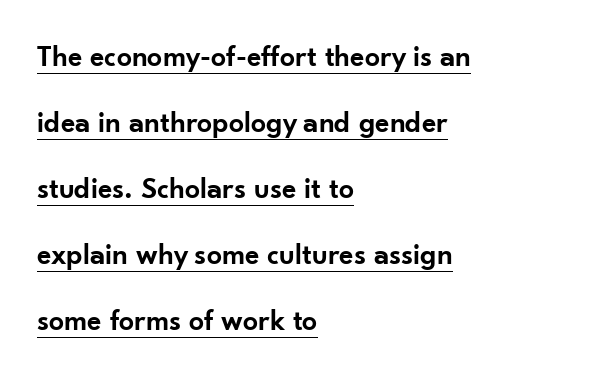
{"serif": "no", "italic": "no", "bold": "semi", "weight": "semibold", "width": "normal", "stroke_contrast": "low", "x_height": "small", "monospaced": "no", "underline": "yes", "align": "left", "line_spacing": "loose", "line_spacing_ratio": 2.2, "letter_spacing": "normal", "letter_spacing_em": 0.0, "glyph_px": 30}
